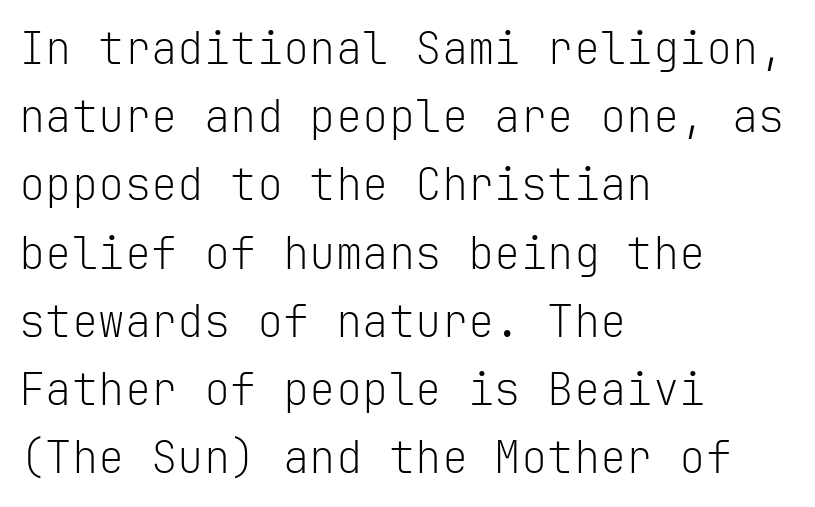
The image shows 44 px light sans-serif type, upright, monospaced; set left-aligned, normal line spacing (1.55x), normal letter spacing, not underlined; low stroke contrast and a medium x-height.
